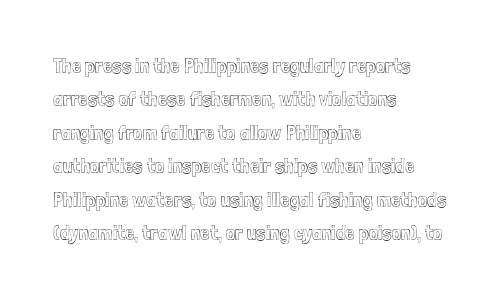
Q: Is the text italic (slanted)? A: No, it is upright.
Q: Is the text underlined? A: No.
Q: How is the paragraph aligned? A: Left-aligned.
Q: Is the spacing between letters normal or unusually wide? A: Normal.
Q: Is the spacing between lines tight, normal or loose? A: Normal.
